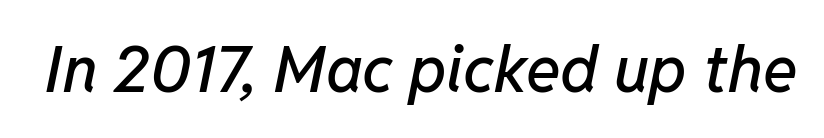
The image shows 64 px text type, italic (leaning right); set normal letter spacing, not underlined; low stroke contrast and a medium x-height.
